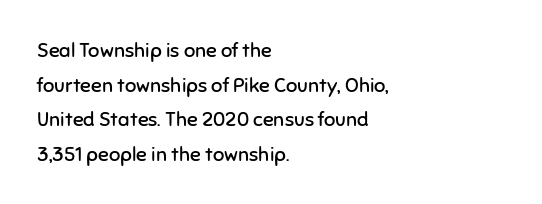
Notice how the stems are strictly vertical — no italics here. The letterforms sit at book weight or below. Layout note: lines flush left. Nobody drew a line under any word here. The rendering keeps characters at their native spacing.
